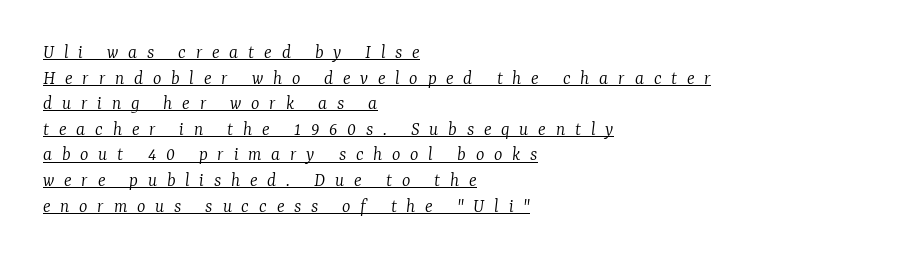
Tracking here is generous; glyphs stand well apart from one another. The rendering applies a slant to the glyphs. A classic flush-left, rag-right setting is used for this passage. A continuous stroke trails under the words, as in a hyperlink. Counters stay open thanks to moderate or lighter strokes. Evenly set lines give the paragraph a standard silhouette.
